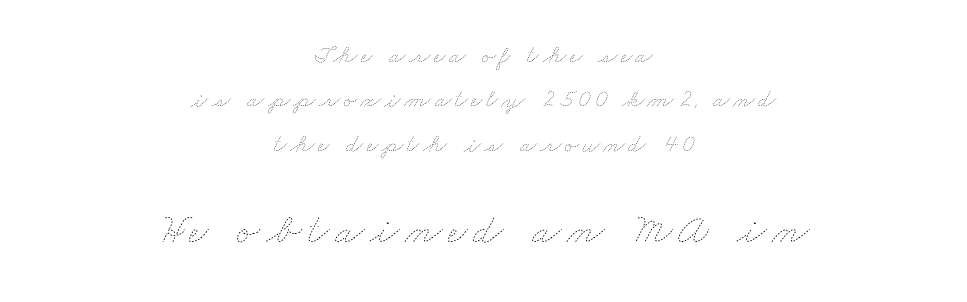
{"bold": "no", "weight": "thin", "width": "wide", "stroke_contrast": "low", "x_height": "small", "monospaced": "no", "underline": "no", "align": "center", "line_spacing_ratio": 1.78, "larger_block": "second", "size_ratio": 1.72, "glyph_px": 43}
